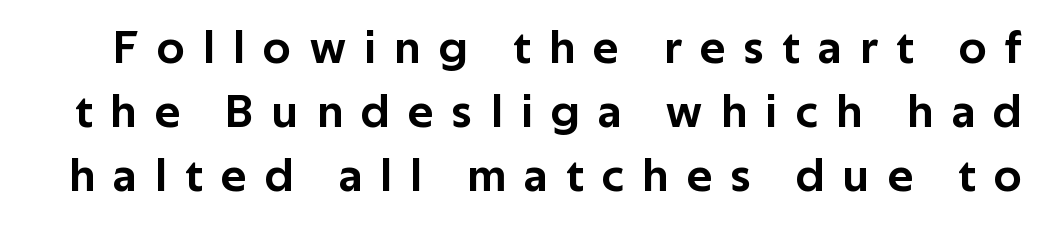
The typography opts for an upright posture over an oblique one. A typesetter would call this proportional, since set widths differ per character. Compared with typical paragraphs, the rows here are spaced about the same. Compared with typical body copy, the letter spacing here is much looser. No word sits above an underline. The rendering shows plain stroke endings on the letterforms — a sans-serif design.
